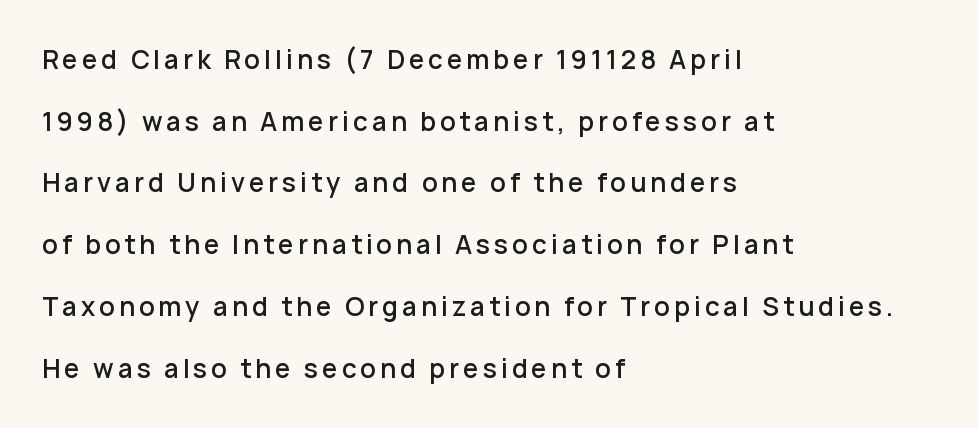
Check the space under the baseline: it is left empty. When letters stand straight like this, we call the style roman or upright. Each glyph is drawn with semibold strokes, heavier than normal yet not fully bold. The text block is weighted toward the left margin, trailing off unevenly rightward. Line spacing here is loose.
